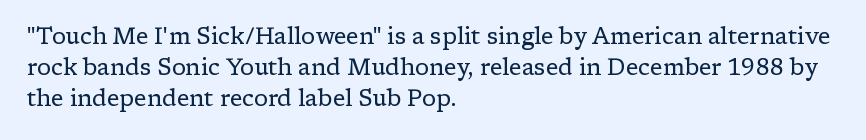
{"italic": "no", "bold": "no", "underline": "no", "align": "left", "line_spacing": "normal", "line_spacing_ratio": 1.34, "letter_spacing": "normal", "letter_spacing_em": 0.0, "glyph_px": 23}
